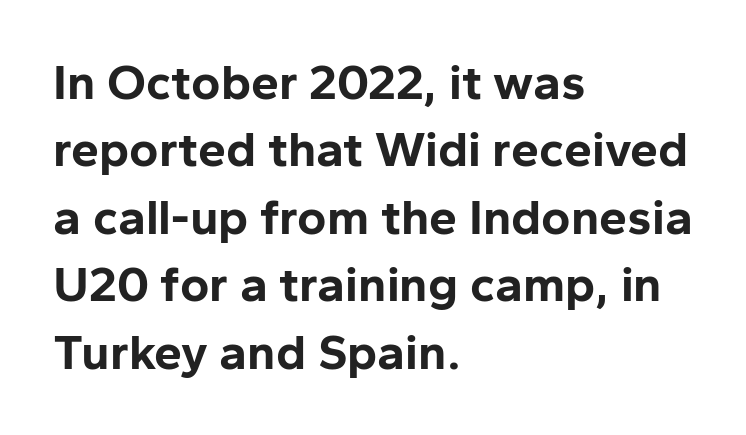
Q: Is the text bold? A: Yes.
Q: Is the text italic (slanted)? A: No, it is upright.
Q: Is the typeface a serif or a sans-serif typeface? A: Sans-serif.
Q: Is the text underlined? A: No.
Q: How is the paragraph aligned? A: Left-aligned.
Q: Is the spacing between letters normal or unusually wide? A: Normal.
Q: Is the spacing between lines tight, normal or loose? A: Normal.
Q: Width (condensed, normal, or wide)? A: Normal.
Q: Stroke contrast? A: Low.
Q: x-height? A: Medium.
Q: Monospaced? A: No.
